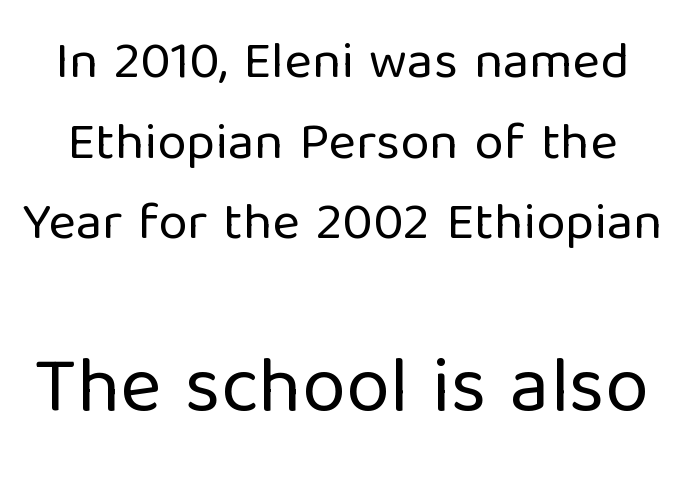
Q: Is the text bold? A: No.
Q: Is the text italic (slanted)? A: No, it is upright.
Q: Is the typeface a serif or a sans-serif typeface? A: Sans-serif.
Q: Is the text underlined? A: No.
Q: Is the spacing between letters normal or unusually wide? A: Normal.
Q: Is the spacing between lines tight, normal or loose? A: Normal.
Q: Which block of text is set in a larger size, the first (top) or the second (bottom)? A: The second (bottom) one.
Q: Width (condensed, normal, or wide)? A: Normal.
Q: Stroke contrast? A: Low.
Q: x-height? A: Medium.
Q: Monospaced? A: No.
